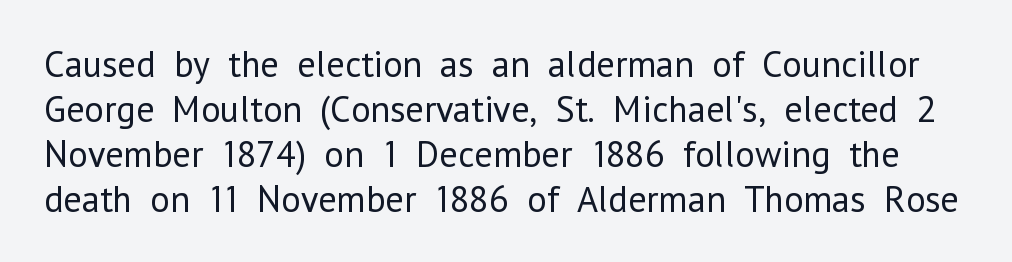
Q: Is the text bold? A: No.
Q: Is the text italic (slanted)? A: No, it is upright.
Q: Is the typeface a serif or a sans-serif typeface? A: Sans-serif.
Q: Is the text underlined? A: No.
Q: Is the spacing between letters normal or unusually wide? A: Normal.
Q: Width (condensed, normal, or wide)? A: Normal.
Q: Stroke contrast? A: Low.
Q: x-height? A: Medium.
Q: Monospaced? A: No.
